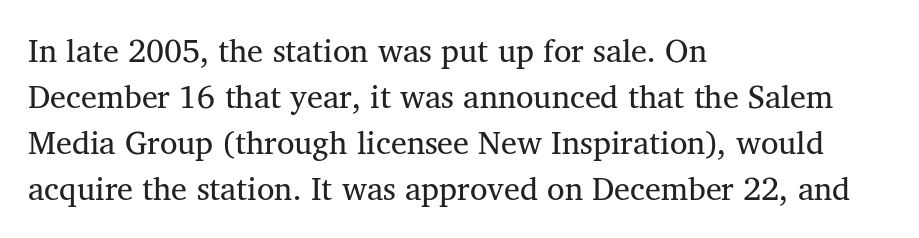
{"serif": "yes", "bold": "no", "weight": "regular", "width": "normal", "stroke_contrast": "medium", "x_height": "medium", "monospaced": "no", "underline": "no", "align": "left", "line_spacing": "normal", "line_spacing_ratio": 1.44, "letter_spacing": "normal", "letter_spacing_em": 0.0, "glyph_px": 32}
